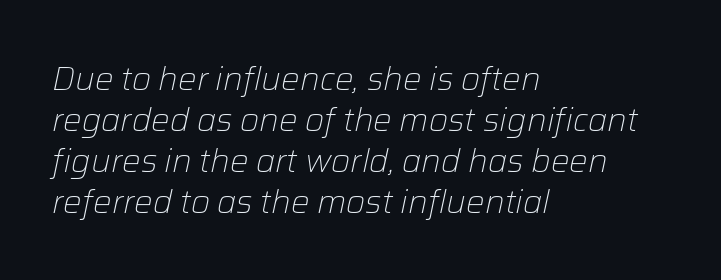
Check under the words: just untouched page. Default kerning and tracking; the words read as compact shapes. You could not count columns in this text — the font is proportionally spaced. The whole block is typeset with a tilt. A light-to-regular cut is what we see here. Does the copy run flush right? No — it runs flush left.
